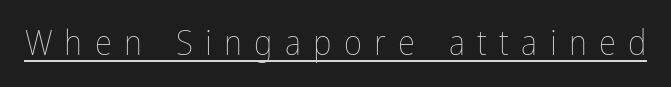
Q: Is the text bold? A: No.
Q: Is the text italic (slanted)? A: No, it is upright.
Q: Is the text underlined? A: Yes.
Q: Is the spacing between letters normal or unusually wide? A: Unusually wide.
Q: Width (condensed, normal, or wide)? A: Condensed.
Q: Stroke contrast? A: Low.
Q: x-height? A: Medium.
Q: Monospaced? A: No.
